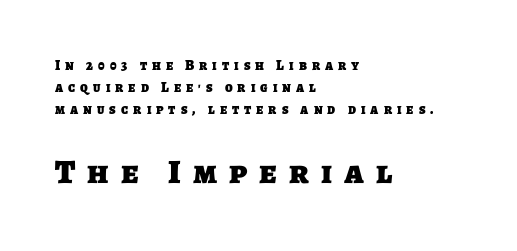
Q: Is the text bold? A: Yes.
Q: Is the typeface a serif or a sans-serif typeface? A: Sans-serif.
Q: Is the text underlined? A: No.
Q: How is the paragraph aligned? A: Left-aligned.
Q: Is the spacing between letters normal or unusually wide? A: Unusually wide.
Q: Is the spacing between lines tight, normal or loose? A: Normal.
Q: Which block of text is set in a larger size, the first (top) or the second (bottom)? A: The second (bottom) one.
Q: Width (condensed, normal, or wide)? A: Normal.
Q: Stroke contrast? A: Low.
Q: x-height? A: Large.
Q: Monospaced? A: No.
